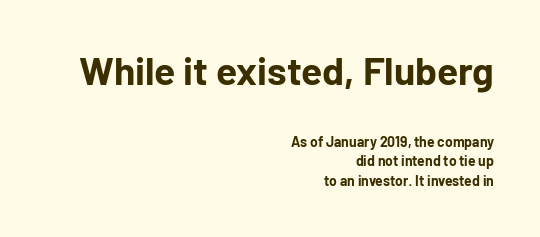
The image shows 39 px bold sans-serif type, upright; set right-aligned, normal line spacing (1.42x), normal letter spacing, not underlined; the first (top) block is 2.79x larger; low stroke contrast and a medium x-height.
